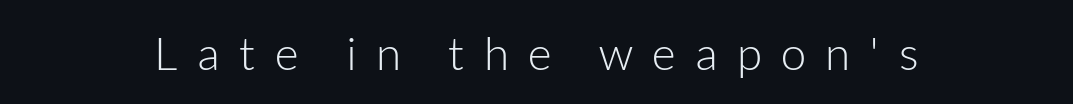
Which margin do the lines hug? Neither — every line sits in the middle. This is the regular roman posture of the typeface. Think standard paragraph weight, or any step lighter than that. The face used here is a sans, in the tradition of grotesques and geometrics. Each word looks stretched out because of the extra space between its letters. Descenders are the only things crossing below the line.
